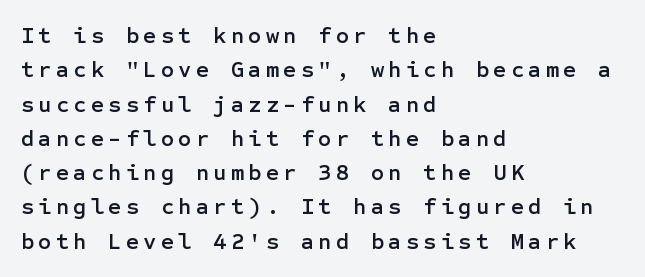
Q: Is the text italic (slanted)? A: No, it is upright.
Q: Is the text underlined? A: No.
Q: How is the paragraph aligned? A: Left-aligned.
Q: Is the spacing between lines tight, normal or loose? A: Normal.
